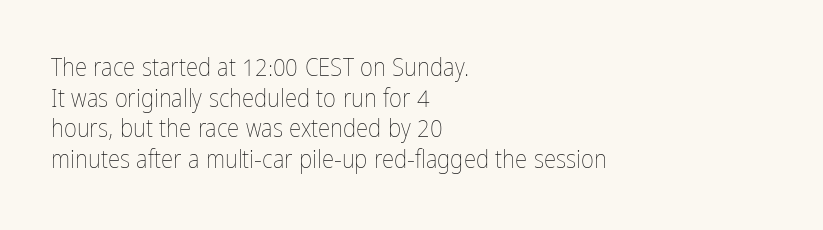
{"italic": "no", "bold": "no", "underline": "no", "align": "left", "line_spacing_ratio": 1.23, "letter_spacing": "normal", "letter_spacing_em": 0.0, "glyph_px": 25}
